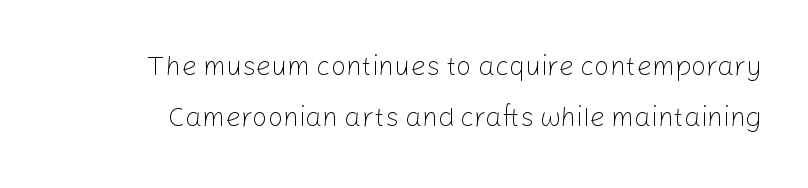
No heavy texture on the line: the type isn't bold. Clear beneath every line of the passage. This is the regular roman posture of the typeface. Nobody touched the tracking dial on this one.
